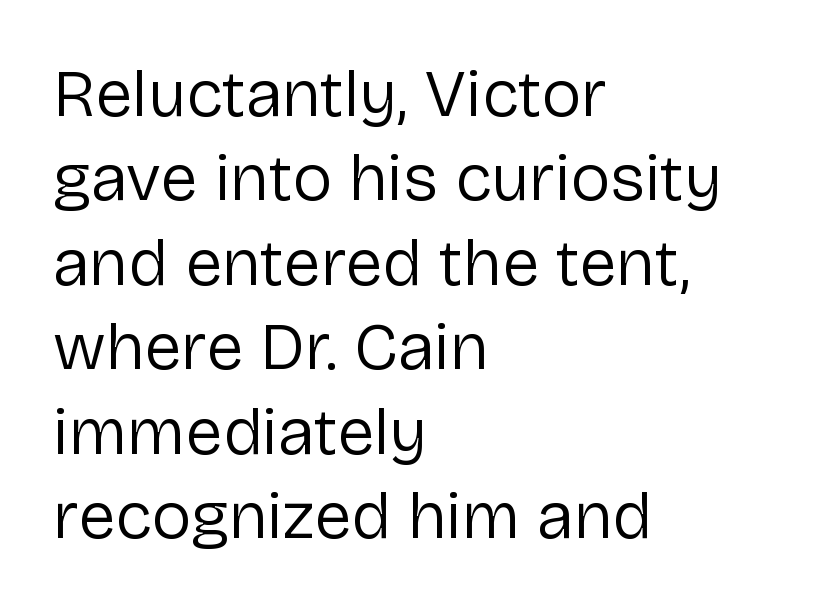
Q: Is the text bold? A: No.
Q: Is the text italic (slanted)? A: No, it is upright.
Q: Is the typeface a serif or a sans-serif typeface? A: Sans-serif.
Q: Is the text underlined? A: No.
Q: How is the paragraph aligned? A: Left-aligned.
Q: Is the spacing between letters normal or unusually wide? A: Normal.
Q: Is the spacing between lines tight, normal or loose? A: Normal.
Q: Width (condensed, normal, or wide)? A: Normal.
Q: Stroke contrast? A: Low.
Q: x-height? A: Medium.
Q: Monospaced? A: No.
